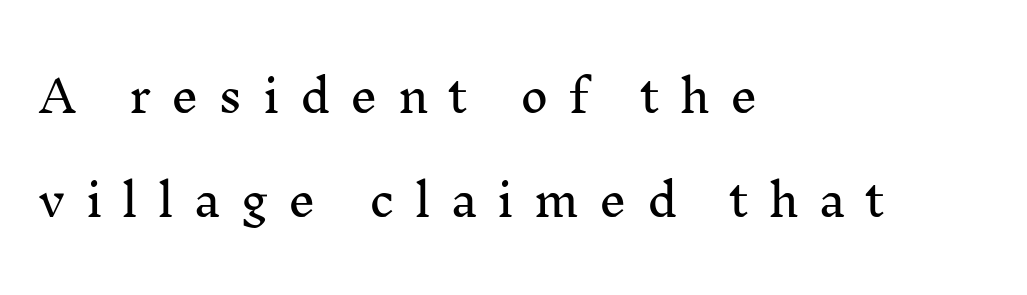
Anything drawn beneath the words? Only blank space. Words appear elongated and porous because spacing is wide. The face used here is proportionally spaced, like ordinary book or web type. Is there much room between lines? Yes — plenty of vertical air separates them. Upright lettering throughout.
